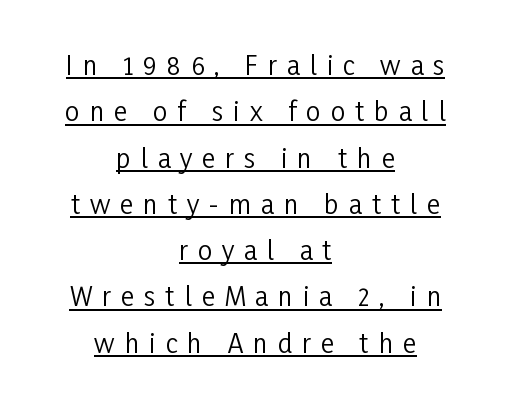
The image shows 26 px text type, upright; set centered, line spacing 1.78x, unusually wide letter spacing (+0.38 em), underlined.
